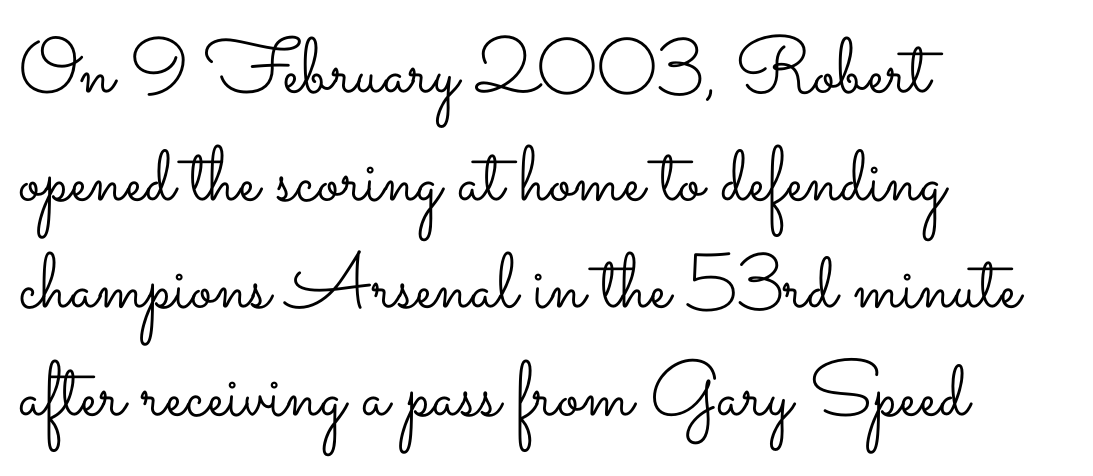
The type is set solid horizontally, with unmodified tracking. Think of a printed novel: that variable character pitch is what you see here. Compared with a typical body face, this is equally light or lighter still. Any mark beneath the type? The region is blank. These lines sit exactly where default settings would place them.
